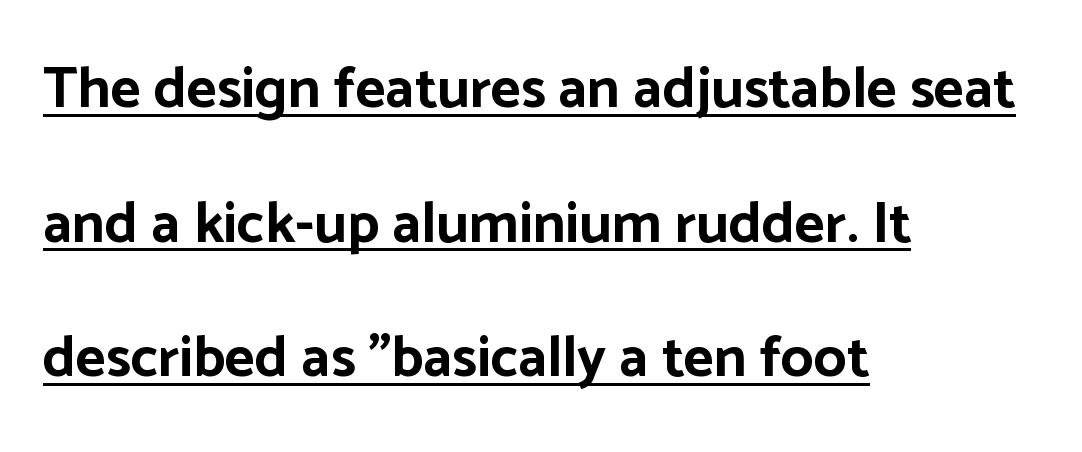
Q: Is the text bold? A: Yes.
Q: Is the text italic (slanted)? A: No, it is upright.
Q: Is the typeface a serif or a sans-serif typeface? A: Sans-serif.
Q: Is the text underlined? A: Yes.
Q: How is the paragraph aligned? A: Left-aligned.
Q: Is the spacing between letters normal or unusually wide? A: Normal.
Q: Is the spacing between lines tight, normal or loose? A: Loose.
Q: Width (condensed, normal, or wide)? A: Normal.
Q: Stroke contrast? A: Low.
Q: x-height? A: Medium.
Q: Monospaced? A: No.
